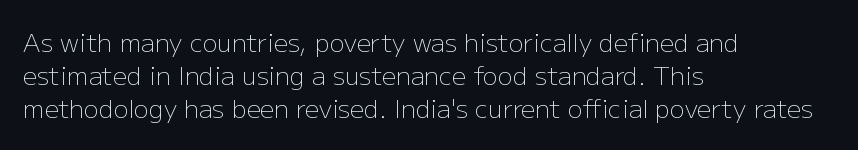
These lines sit exactly where default settings would place them. Decoration check: the copy has no underline. The typeface has the unassuming heft of standard copy or less. Horizontal alignment here is leftward, the default for most running prose.
